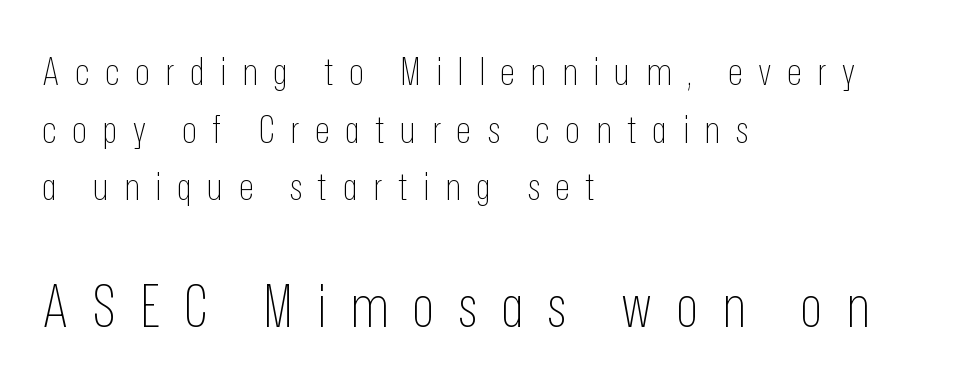
{"serif": "no", "italic": "no", "bold": "no", "weight": "thin", "width": "condensed", "stroke_contrast": "low", "x_height": "medium", "monospaced": "no", "underline": "no", "align": "left", "line_spacing": "normal", "line_spacing_ratio": 1.48, "letter_spacing": "wide", "letter_spacing_em": 0.4, "larger_block": "second", "size_ratio": 1.51, "glyph_px": 59}
